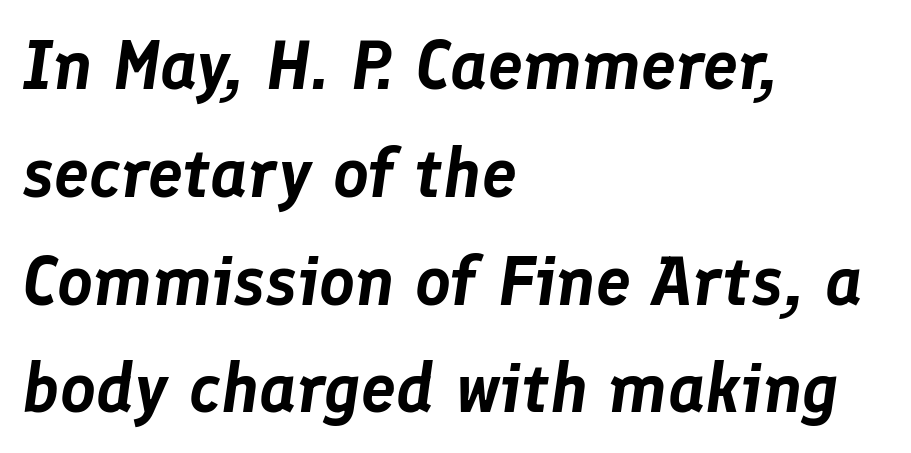
The image shows 70 px text type, italic (leaning right); set left-aligned, normal line spacing (1.54x), normal letter spacing, not underlined; low stroke contrast and a medium x-height.
